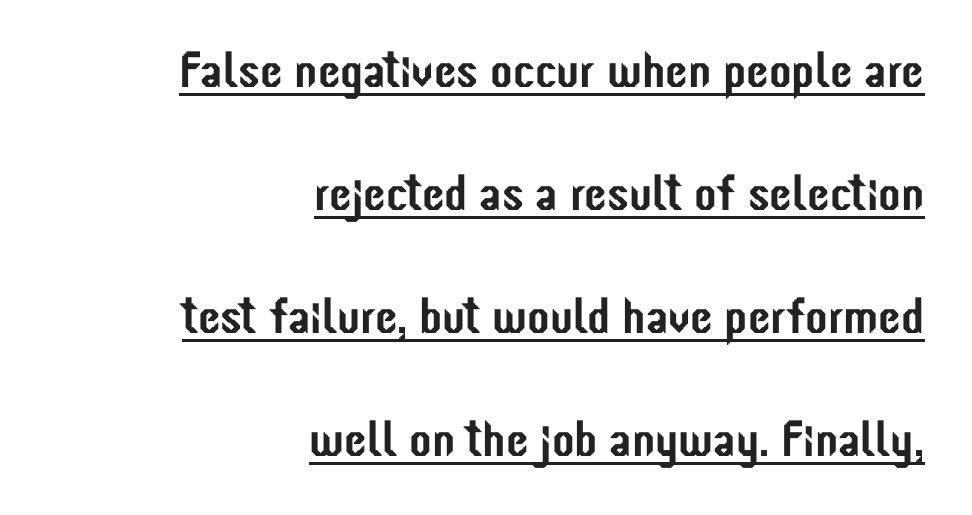
The image shows 51 px condensed sans-serif type, upright; set right-aligned, loose line spacing (2.41x), normal letter spacing, underlined; low stroke contrast and a medium x-height.
